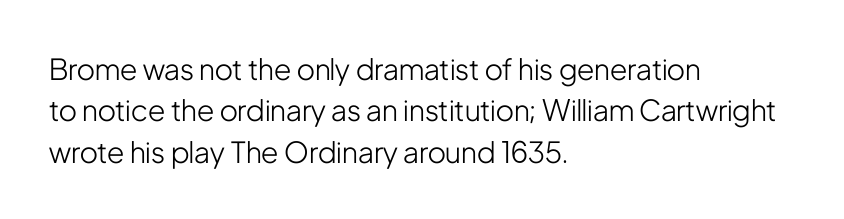
{"serif": "no", "italic": "no", "bold": "no", "weight": "light", "width": "condensed", "stroke_contrast": "low", "x_height": "medium", "monospaced": "no", "underline": "no", "align": "left", "line_spacing": "normal", "line_spacing_ratio": 1.43, "letter_spacing": "normal", "letter_spacing_em": 0.0, "glyph_px": 29}
